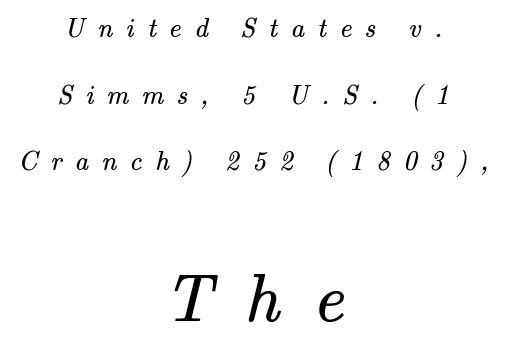
{"serif": "yes", "bold": "no", "weight": "regular", "width": "normal", "stroke_contrast": "medium", "x_height": "small", "monospaced": "no", "underline": "no", "align": "center", "line_spacing": "loose", "line_spacing_ratio": 2.47, "letter_spacing": "wide", "letter_spacing_em": 0.48, "larger_block": "second", "size_ratio": 2.52, "glyph_px": 68}
